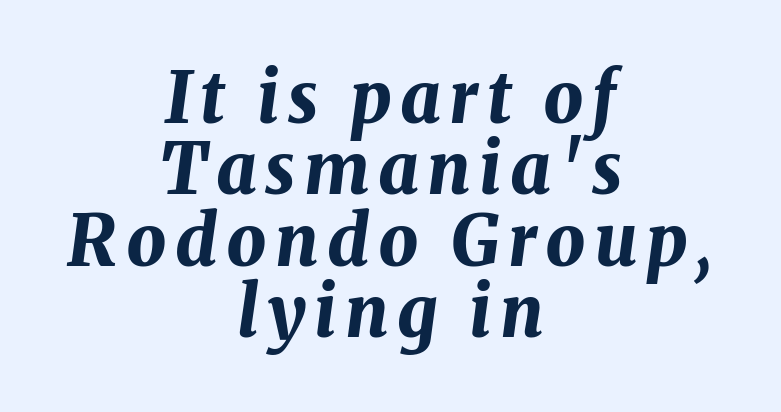
{"italic": "yes", "lean": "right", "slant_degrees": 8, "bold": "yes", "weight": "bold", "width": "normal", "stroke_contrast": "medium", "x_height": "medium", "monospaced": "no", "underline": "no", "align": "center", "line_spacing": "tight", "line_spacing_ratio": 1.02, "glyph_px": 70}
